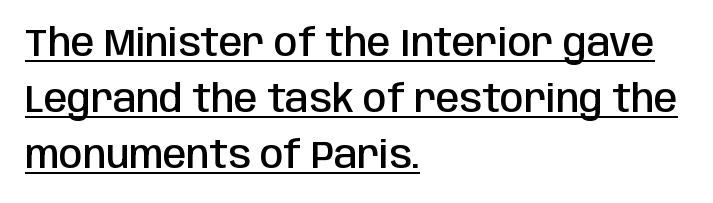
Characters remain perfectly vertical along every line. Does the copy run flush right? No — it runs flush left. The words here are underlined. Typographic density is moderately raised because the face is semibold. The rendering uses natural spacing where letterforms have individual widths.
